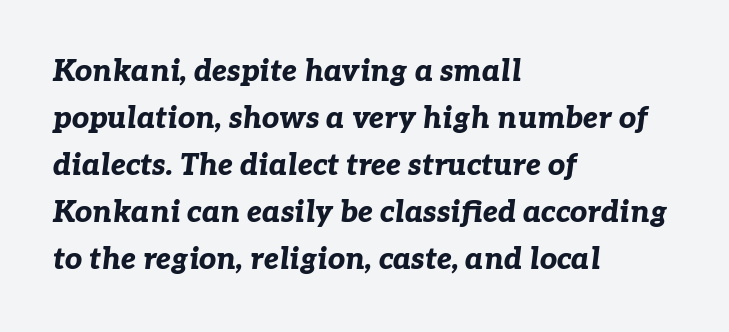
Q: Is the text bold? A: Yes.
Q: Is the text italic (slanted)? A: Yes, it leans right by about 7 degrees.
Q: Is the text underlined? A: No.
Q: How is the paragraph aligned? A: Left-aligned.
Q: Is the spacing between letters normal or unusually wide? A: Normal.
Q: Is the spacing between lines tight, normal or loose? A: Normal.
Q: Width (condensed, normal, or wide)? A: Normal.
Q: Stroke contrast? A: Low.
Q: x-height? A: Medium.
Q: Monospaced? A: No.
